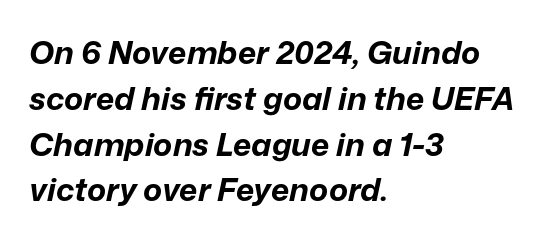
The image shows 32 px bold type, italic (leaning right); set left-aligned, normal line spacing (1.43x), normal letter spacing, not underlined; low stroke contrast and a medium x-height.
